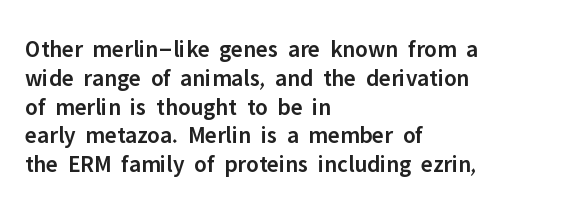
The image shows 24 px text type, upright; set left-aligned, line spacing 1.2x, normal letter spacing, not underlined.
